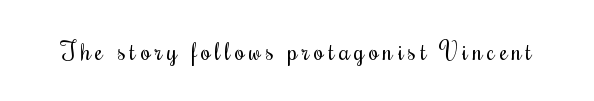
{"bold": "no", "underline": "no", "glyph_px": 25}
